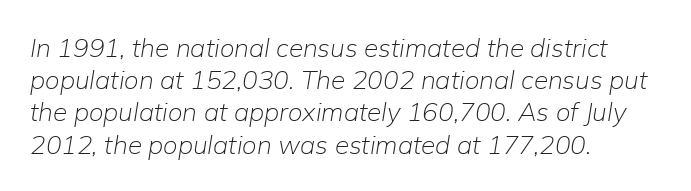
You can tell it's italic because the verticals aren't actually vertical. This is not heavy type; no bold has been used. Words appear dense and cohesive because spacing is normal. Layout note: lines flush left.
